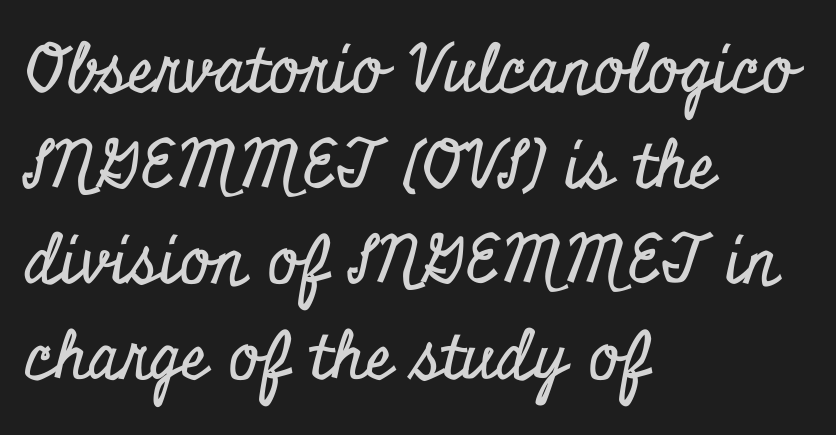
Q: Is the text italic (slanted)? A: Yes.
Q: Is the typeface a serif or a sans-serif typeface? A: Serif.
Q: Is the text underlined? A: No.
Q: How is the paragraph aligned? A: Left-aligned.
Q: Is the spacing between letters normal or unusually wide? A: Normal.
Q: Is the spacing between lines tight, normal or loose? A: Normal.
Q: Width (condensed, normal, or wide)? A: Condensed.
Q: Stroke contrast? A: Low.
Q: x-height? A: Small.
Q: Monospaced? A: No.
